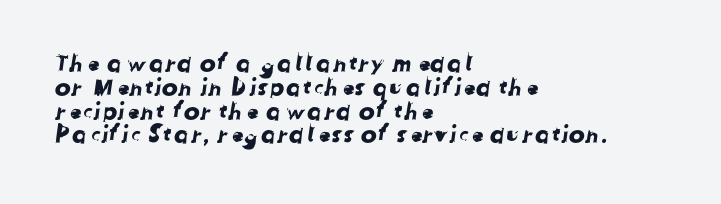
Q: Is the text underlined? A: No.
Q: How is the paragraph aligned? A: Left-aligned.
Q: Is the spacing between letters normal or unusually wide? A: Normal.
Q: Is the spacing between lines tight, normal or loose? A: Tight.
